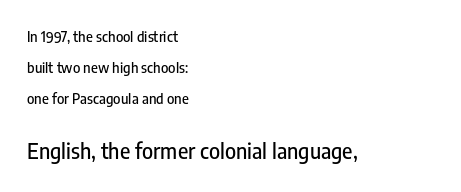
The image shows 21 px text type, upright; set left-aligned, loose line spacing (2.23x), normal letter spacing, not underlined; the second (bottom) block is 1.5x larger.
